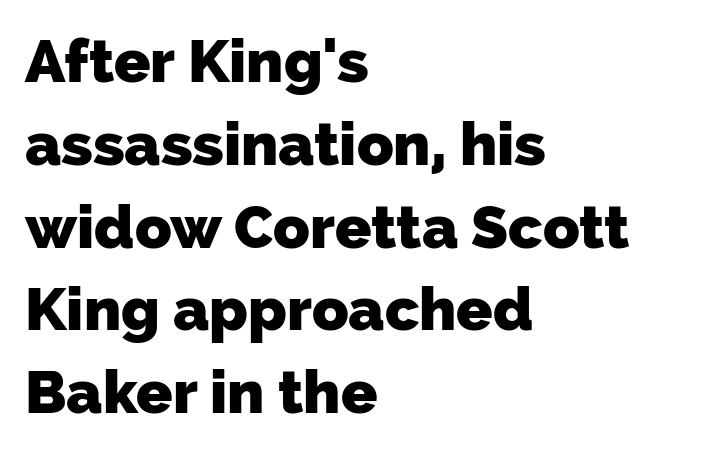
The image shows 60 px heavy sans-serif type; set left-aligned, normal line spacing (1.38x), normal letter spacing, not underlined; low stroke contrast and a medium x-height.
